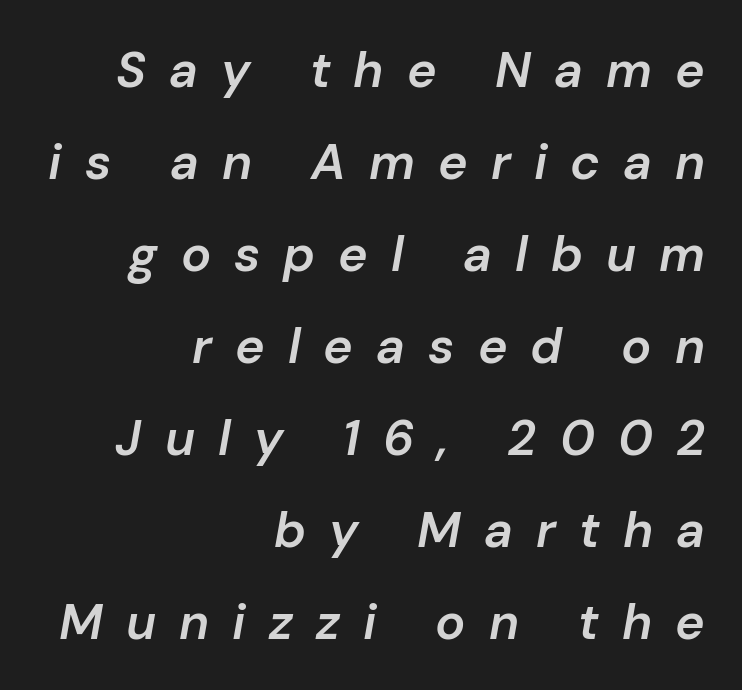
Q: Is the text bold? A: Semi-bold.
Q: Is the text italic (slanted)? A: Yes, it leans right by about 10 degrees.
Q: Is the text underlined? A: No.
Q: How is the paragraph aligned? A: Right-aligned.
Q: Is the spacing between letters normal or unusually wide? A: Unusually wide.
Q: Width (condensed, normal, or wide)? A: Normal.
Q: Stroke contrast? A: Low.
Q: x-height? A: Medium.
Q: Monospaced? A: No.
